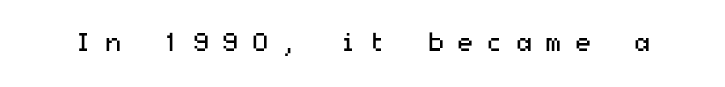
The letters stand upright; this is a roman face. Descenders are the only things crossing below the line. The face used here is rendered with a markedly widened letterfit. The face looks like a standard text weight, possibly lighter.
